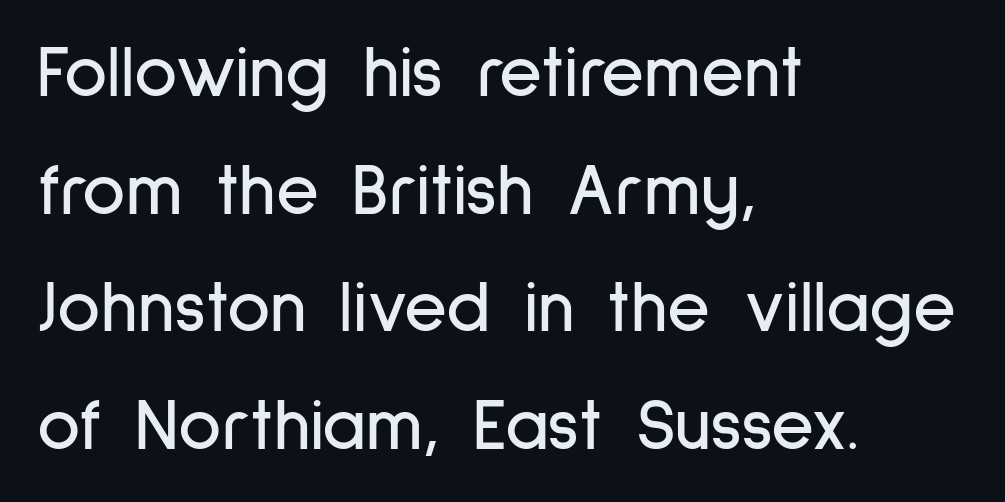
Q: Is the text italic (slanted)? A: No, it is upright.
Q: Is the typeface a serif or a sans-serif typeface? A: Sans-serif.
Q: Is the text underlined? A: No.
Q: How is the paragraph aligned? A: Left-aligned.
Q: Is the spacing between letters normal or unusually wide? A: Normal.
Q: Is the spacing between lines tight, normal or loose? A: Normal.
Q: Width (condensed, normal, or wide)? A: Condensed.
Q: Stroke contrast? A: Low.
Q: x-height? A: Medium.
Q: Monospaced? A: No.
